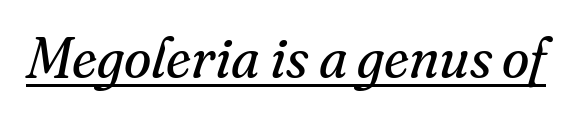
{"serif": "yes", "italic": "yes", "lean": "right", "slant_degrees": 16, "bold": "no", "weight": "regular", "width": "normal", "stroke_contrast": "medium", "x_height": "small", "monospaced": "no", "underline": "yes", "letter_spacing": "normal", "letter_spacing_em": 0.0, "glyph_px": 56}
